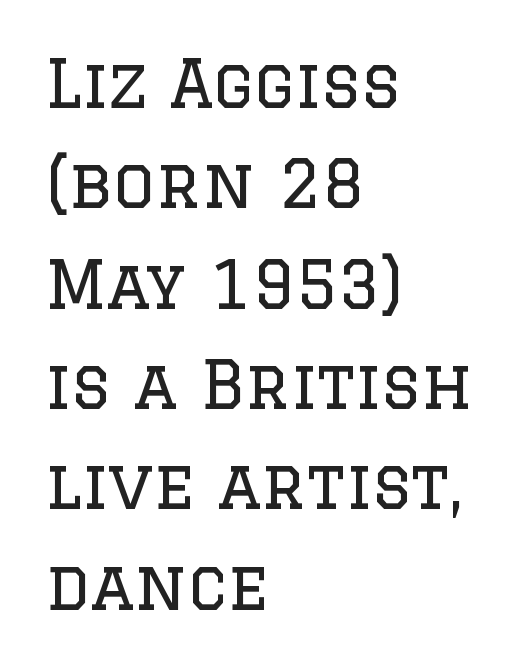
Unlike a clean sans, this face finishes its strokes with serifs. Character widths vary here, with narrow letters taking less room than wide ones. The rag falls on the right side of this text block. You can tell it's not italic because the verticals are truly vertical. Summary of weight: not heavy and not bold. Unmarked baselines from the first word to the last.
